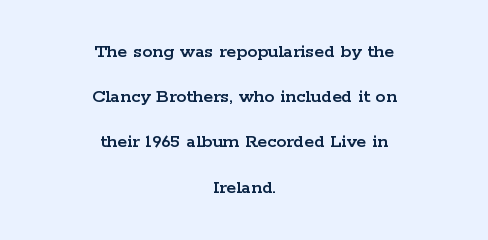
The image shows 20 px text type, upright; set centered, loose line spacing (2.26x), normal letter spacing, not underlined.
